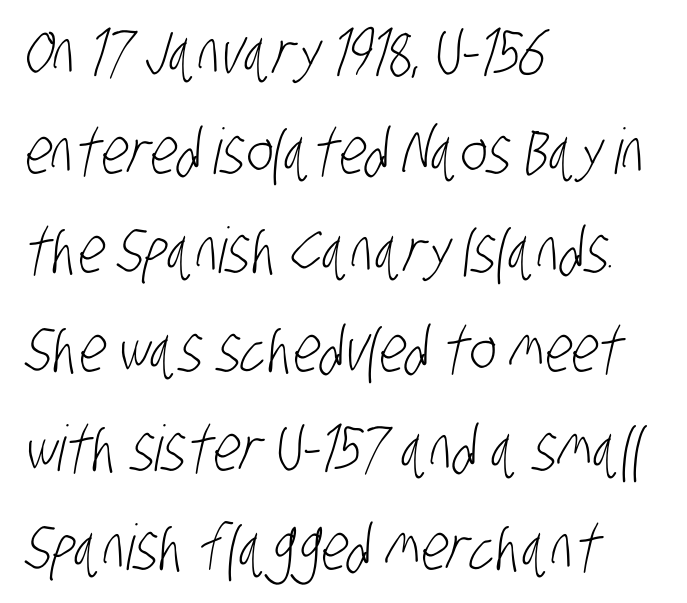
The lines in this sample share a left origin and differ only in where they stop. The face used here is proportionally spaced, like ordinary book or web type. Vertical stems look standard width or narrower in stroke. Quick note: interline space is typical. Nothing sits at the stroke ends, so this counts as sans-serif. Only glyphs here, with clear space below each row.
